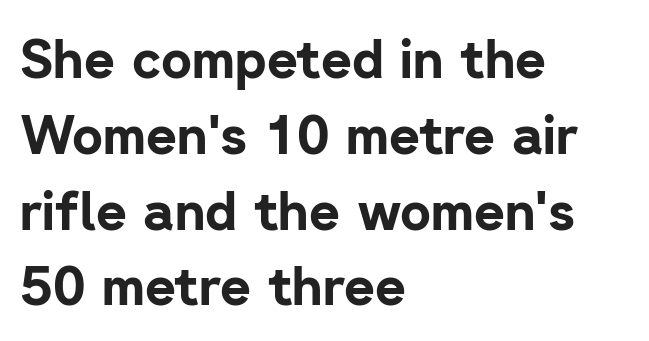
The letters advance in unequal steps, a hallmark of proportional type. Serifs: no, the terminals of the letterforms are clean. The letterforms sit shoulder to shoulder at normal distance. Bare-footed words on every line. A typesetter would call this leading conventional body-copy spacing. The setting favours the left margin, as ordinary paragraphs usually do.
